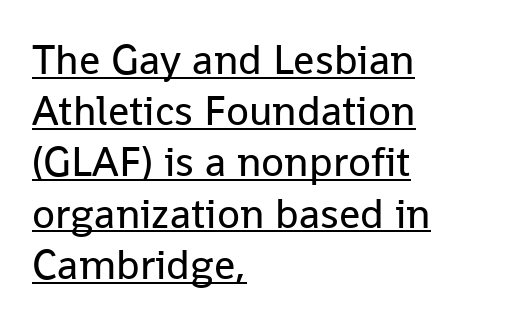
{"serif": "no", "italic": "no", "bold": "no", "weight": "regular", "width": "normal", "stroke_contrast": "low", "x_height": "medium", "monospaced": "no", "underline": "yes", "align": "left", "line_spacing_ratio": 1.22, "letter_spacing": "normal", "letter_spacing_em": 0.0, "glyph_px": 42}
